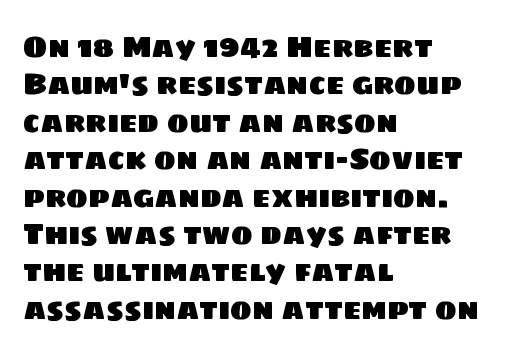
{"serif": "no", "width": "normal", "stroke_contrast": "low", "x_height": "large", "monospaced": "no", "underline": "no", "align": "left", "line_spacing": "normal", "line_spacing_ratio": 1.29, "letter_spacing": "normal", "letter_spacing_em": 0.0, "glyph_px": 29}
